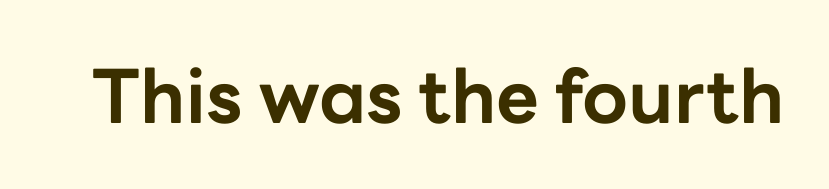
The image shows 74 px bold sans-serif type, upright; set normal letter spacing, not underlined; low stroke contrast and a medium x-height.
